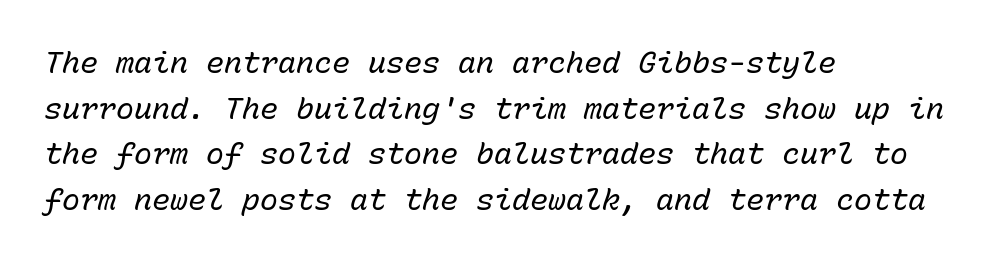
{"italic": "yes", "lean": "right", "slant_degrees": 15, "bold": "no", "weight": "regular", "width": "normal", "stroke_contrast": "low", "x_height": "medium", "monospaced": "yes", "underline": "no", "align": "left", "line_spacing": "normal", "line_spacing_ratio": 1.52, "letter_spacing": "normal", "letter_spacing_em": 0.0, "glyph_px": 30}
